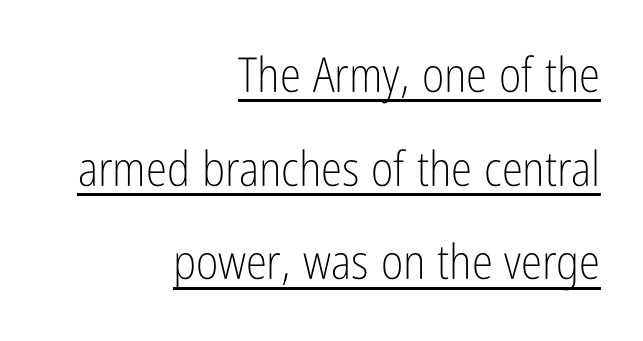
The image shows 48 px light, condensed sans-serif type, upright; set right-aligned, loose line spacing (1.95x), normal letter spacing, underlined; low stroke contrast and a medium x-height.
